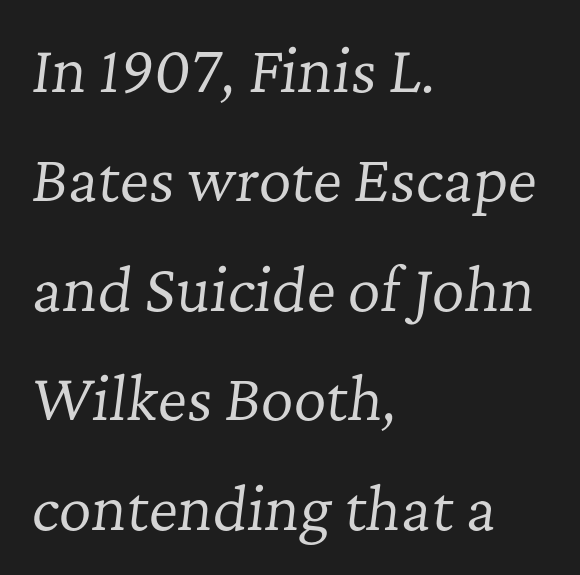
Do the characters align in a grid? No, the font is proportional. Unbolded letterforms with no extra heft. A bare baseline throughout the passage. The block of text is sparse from top to bottom, with ample space between rows. The horizontal fit of the characters is conventional and even.
